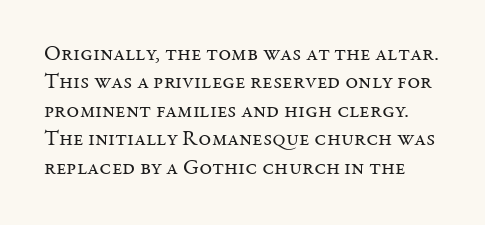
Does the lettering tilt? It doesn't — this is upright. Does extra space separate the letters? No, they use regular spacing. Whoever set this chose a conventional vertical rhythm. The foot of each line stays bare and open. The font sits on the lighter half of the weight spectrum, regular included.
